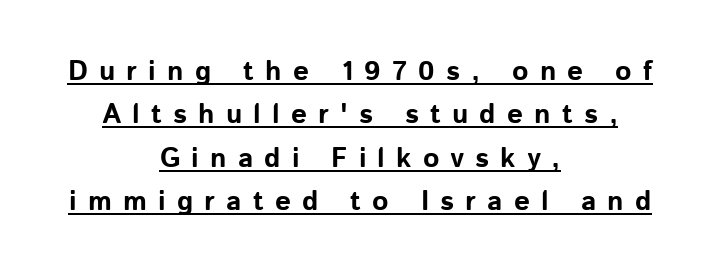
{"serif": "no", "italic": "no", "bold": "yes", "weight": "bold", "width": "normal", "stroke_contrast": "low", "x_height": "medium", "monospaced": "no", "underline": "yes", "align": "center", "line_spacing": "normal", "line_spacing_ratio": 1.55, "letter_spacing": "wide", "letter_spacing_em": 0.4, "glyph_px": 28}
